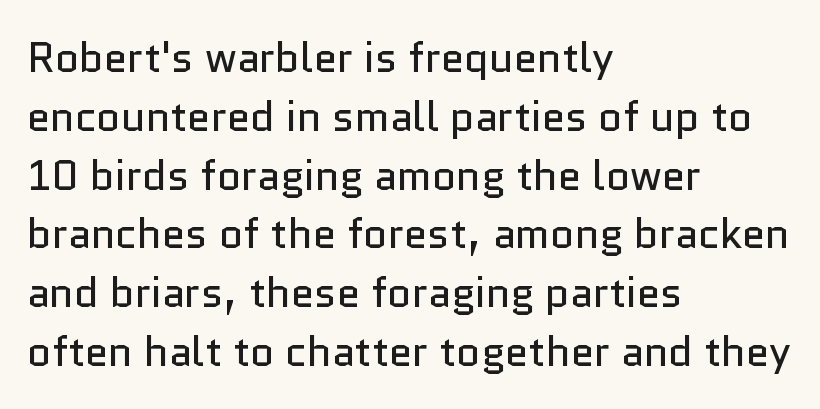
Q: Is the text bold? A: No.
Q: Is the text italic (slanted)? A: No, it is upright.
Q: Is the typeface a serif or a sans-serif typeface? A: Sans-serif.
Q: Is the text underlined? A: No.
Q: How is the paragraph aligned? A: Left-aligned.
Q: Is the spacing between letters normal or unusually wide? A: Normal.
Q: Is the spacing between lines tight, normal or loose? A: Normal.
Q: Width (condensed, normal, or wide)? A: Normal.
Q: Stroke contrast? A: Low.
Q: x-height? A: Medium.
Q: Monospaced? A: No.
